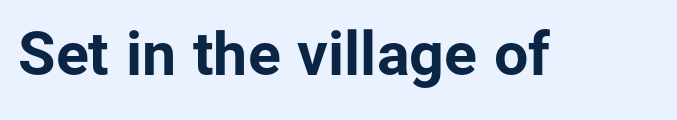
The image shows 61 px bold sans-serif type, upright; set normal letter spacing, not underlined; low stroke contrast and a medium x-height.
